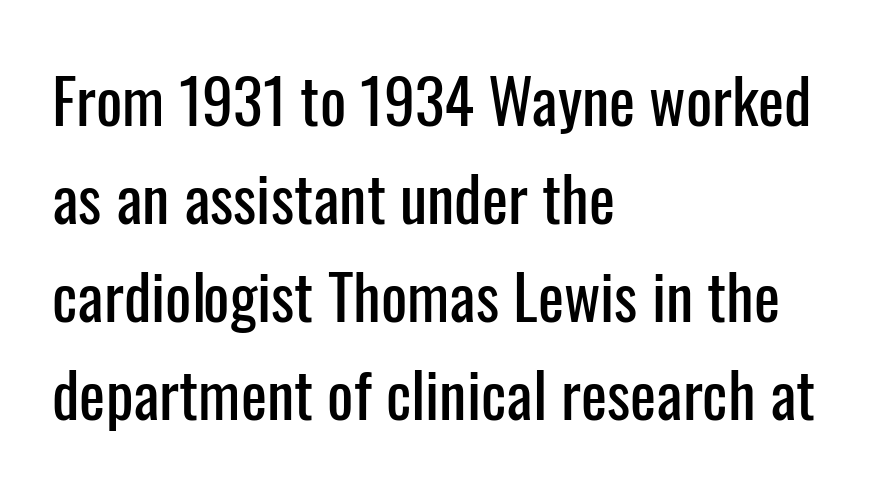
Q: Is the text italic (slanted)? A: No, it is upright.
Q: Is the typeface a serif or a sans-serif typeface? A: Sans-serif.
Q: Is the text underlined? A: No.
Q: How is the paragraph aligned? A: Left-aligned.
Q: Is the spacing between letters normal or unusually wide? A: Normal.
Q: Is the spacing between lines tight, normal or loose? A: Normal.
Q: Width (condensed, normal, or wide)? A: Condensed.
Q: Stroke contrast? A: Low.
Q: x-height? A: Medium.
Q: Monospaced? A: No.
